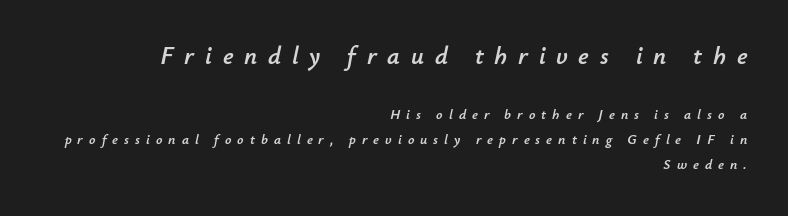
Q: Is the text italic (slanted)? A: Yes, it leans right by about 12 degrees.
Q: Is the text underlined? A: No.
Q: How is the paragraph aligned? A: Right-aligned.
Q: Is the spacing between letters normal or unusually wide? A: Unusually wide.
Q: Which block of text is set in a larger size, the first (top) or the second (bottom)? A: The first (top) one.
